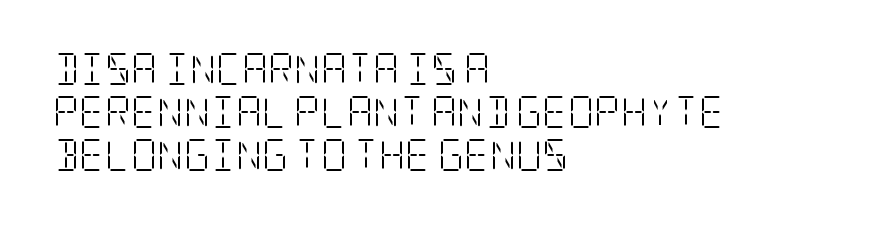
The image shows 32 px light, condensed serif type, upright; set left-aligned, normal line spacing (1.35x), normal letter spacing, not underlined; low stroke contrast and a large x-height.
